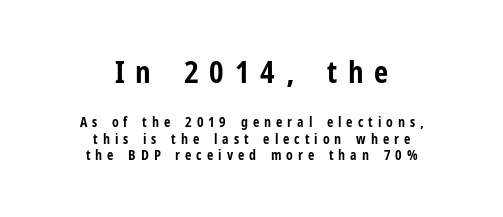
A typesetter would call this proportional, since set widths differ per character. This is roman type, the default non-slanted kind. The passage shown is not underscored anywhere. Serif or sans? Sans — the stroke terminals are bare.
